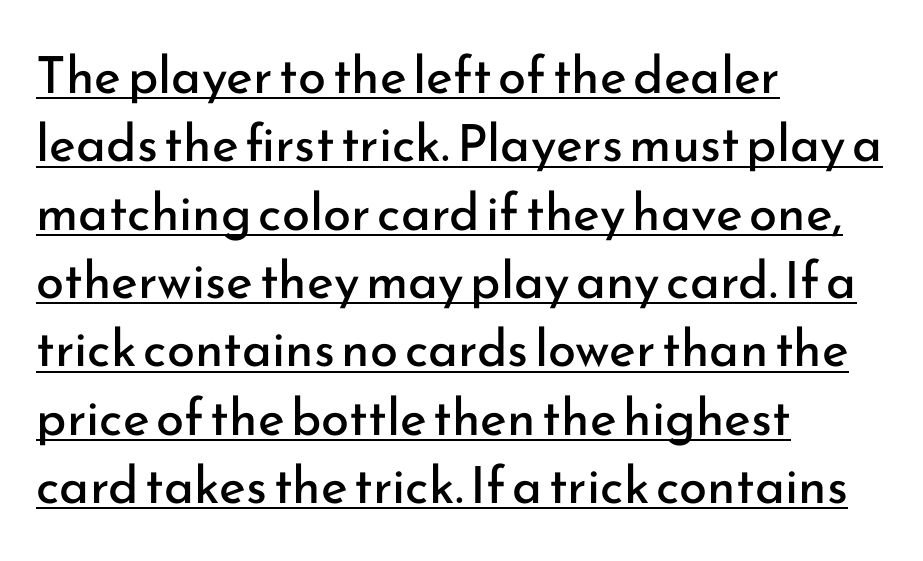
Nothing sits at the stroke ends, so this counts as sans-serif. Horizontally, the lines are justified to the leading edge only. The line-height multiplier appears to be the usual default. A typesetter would mark this as roman, not italic.
